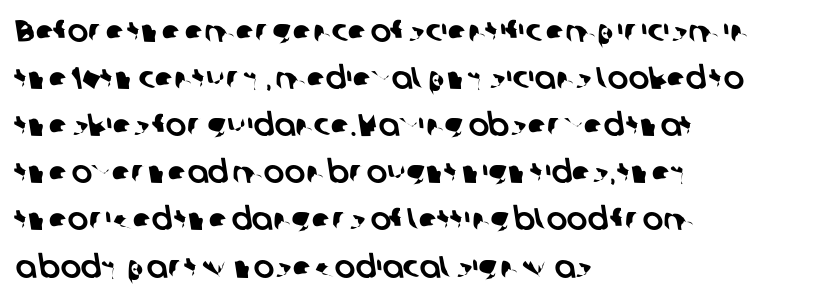
{"serif": "no", "width": "normal", "stroke_contrast": "low", "x_height": "medium", "monospaced": "no", "underline": "no", "align": "left", "line_spacing": "normal", "line_spacing_ratio": 1.52, "letter_spacing": "normal", "letter_spacing_em": 0.0, "glyph_px": 31}
